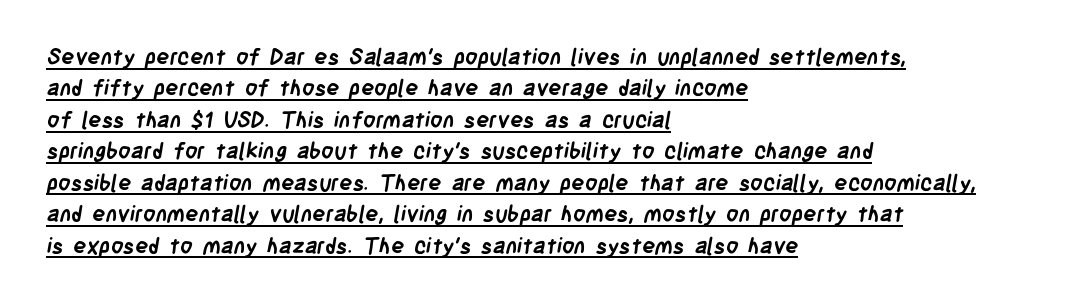
The image shows 22 px bold type; set left-aligned, normal line spacing (1.43x), normal letter spacing, underlined.
